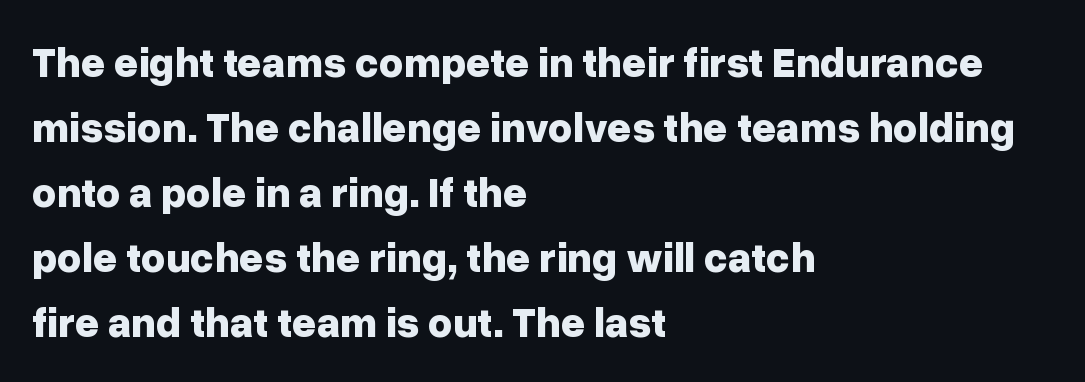
{"serif": "no", "italic": "no", "bold": "yes", "weight": "bold", "width": "normal", "stroke_contrast": "low", "x_height": "medium", "monospaced": "no", "underline": "no", "align": "left", "line_spacing": "normal", "line_spacing_ratio": 1.55, "letter_spacing": "normal", "letter_spacing_em": 0.0, "glyph_px": 42}
